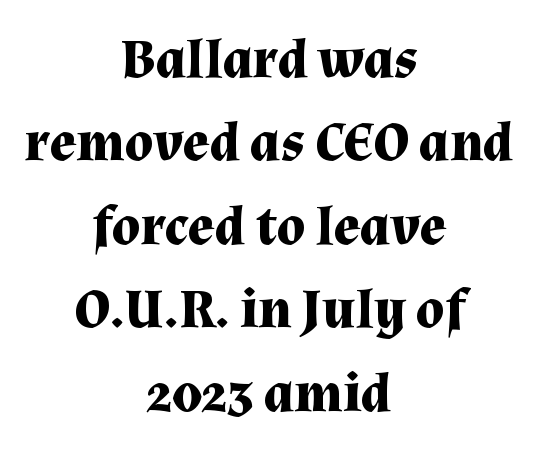
Q: Is the text bold? A: Yes.
Q: Is the text italic (slanted)? A: No, it is upright.
Q: Is the typeface a serif or a sans-serif typeface? A: Serif.
Q: Is the text underlined? A: No.
Q: How is the paragraph aligned? A: Centered.
Q: Is the spacing between letters normal or unusually wide? A: Normal.
Q: Is the spacing between lines tight, normal or loose? A: Normal.
Q: Width (condensed, normal, or wide)? A: Normal.
Q: Stroke contrast? A: Medium.
Q: x-height? A: Medium.
Q: Monospaced? A: No.
